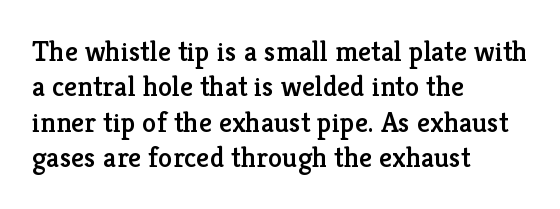
Q: Is the text italic (slanted)? A: No, it is upright.
Q: Is the typeface a serif or a sans-serif typeface? A: Serif.
Q: Is the text underlined? A: No.
Q: How is the paragraph aligned? A: Left-aligned.
Q: Is the spacing between letters normal or unusually wide? A: Normal.
Q: Width (condensed, normal, or wide)? A: Normal.
Q: Stroke contrast? A: Low.
Q: x-height? A: Medium.
Q: Monospaced? A: No.
